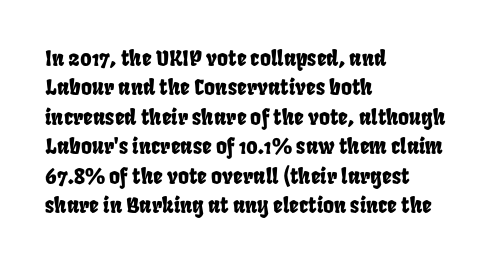
Check under the words: just untouched page. In terms of leading, this rendering sits right in the middle. The text block is weighted toward the left margin, trailing off unevenly rightward. Short note: letters normally spaced.
